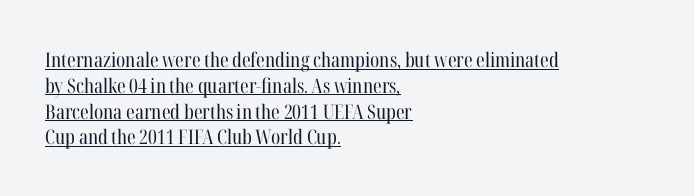
Q: Is the text bold? A: No.
Q: Is the text italic (slanted)? A: No, it is upright.
Q: Is the text underlined? A: Yes.
Q: How is the paragraph aligned? A: Left-aligned.
Q: Is the spacing between letters normal or unusually wide? A: Normal.
Q: Is the spacing between lines tight, normal or loose? A: Normal.
